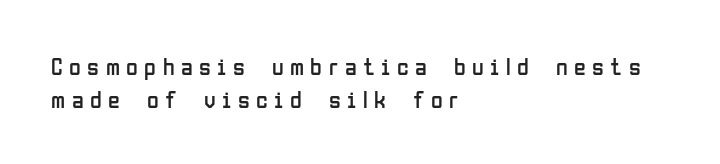
Plain, unruled lines of type. The tracking reads as deliberately expanded to a designer's eye. No letter is thick-stroked: the sample isn't bold. Notice how the passage keeps a crisp vertical edge on the left only. Tall strokes in this sample are plumb rather than angled.
